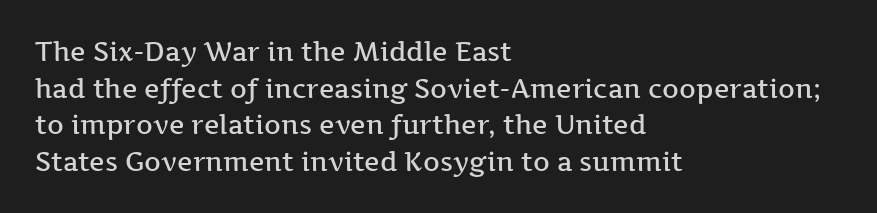
Q: Is the text bold? A: Semi-bold.
Q: Is the text italic (slanted)? A: No, it is upright.
Q: Is the text underlined? A: No.
Q: How is the paragraph aligned? A: Left-aligned.
Q: Is the spacing between letters normal or unusually wide? A: Normal.
Q: Is the spacing between lines tight, normal or loose? A: Normal.
